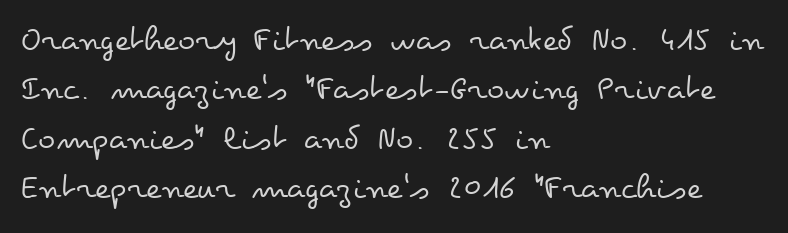
The image shows 36 px regular-weight, wide type, upright; set left-aligned, normal line spacing (1.37x), normal letter spacing, not underlined; low stroke contrast and a small x-height.
